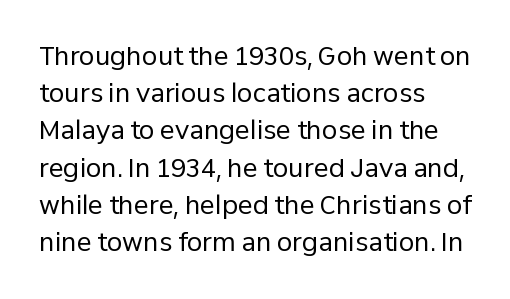
The image shows 25 px text type, upright; set left-aligned, normal line spacing (1.49x), normal letter spacing, not underlined.
